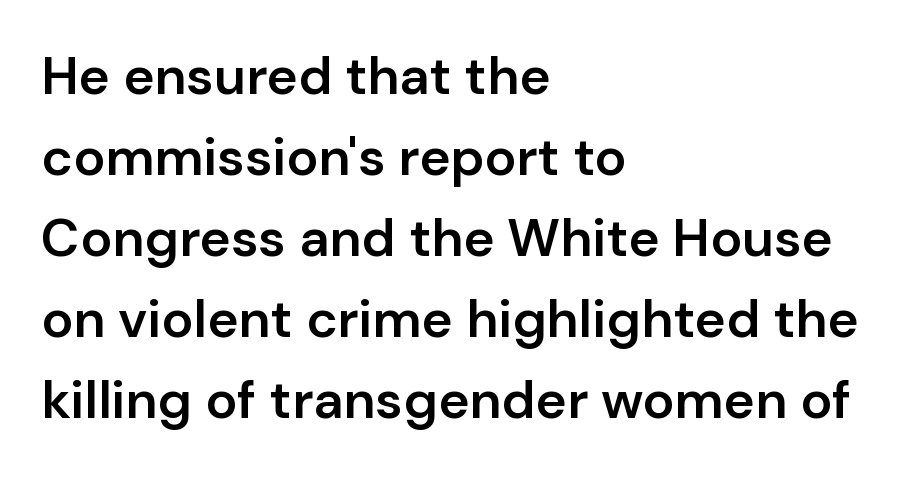
Every letter is mildly thick-stroked: semibold rather than bold. Check under the words: just untouched page. Line spacing here is normal. The rendering shows plain stroke endings on the letterforms — a sans-serif design. Glyph-to-glyph distance matches everyday printed text.
